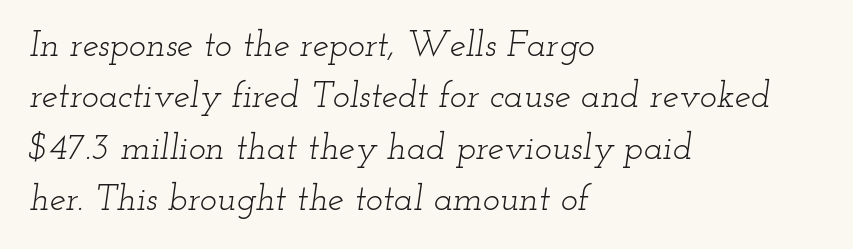
Q: Is the text bold? A: No.
Q: Is the text italic (slanted)? A: Yes, it leans right by about 12 degrees.
Q: Is the typeface a serif or a sans-serif typeface? A: Serif.
Q: Is the text underlined? A: No.
Q: How is the paragraph aligned? A: Left-aligned.
Q: Is the spacing between letters normal or unusually wide? A: Normal.
Q: Is the spacing between lines tight, normal or loose? A: Normal.
Q: Width (condensed, normal, or wide)? A: Wide.
Q: Stroke contrast? A: Low.
Q: x-height? A: Small.
Q: Monospaced? A: No.
